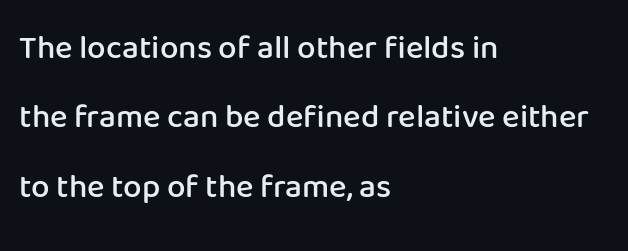
The image shows 33 px semibold sans-serif type, upright; set left-aligned, loose line spacing (2.1x), normal letter spacing, not underlined; low stroke contrast and a medium x-height.
